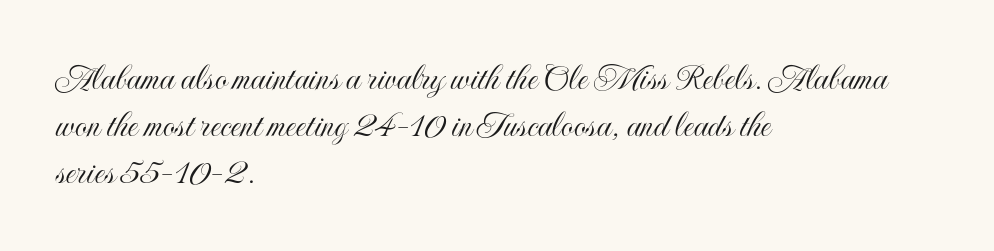
{"width": "condensed", "x_height": "small", "monospaced": "no", "underline": "no", "align": "left", "line_spacing_ratio": 1.21, "letter_spacing": "normal", "letter_spacing_em": 0.0, "glyph_px": 39}
